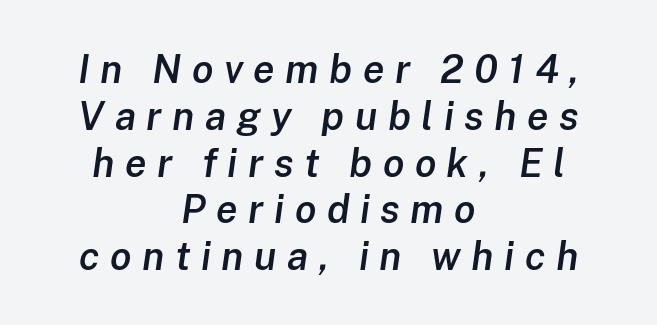
Q: Is the text bold? A: Semi-bold.
Q: Is the text italic (slanted)? A: Yes, it leans right by about 8 degrees.
Q: Is the text underlined? A: No.
Q: How is the paragraph aligned? A: Centered.
Q: Is the spacing between letters normal or unusually wide? A: Unusually wide.
Q: Width (condensed, normal, or wide)? A: Normal.
Q: Stroke contrast? A: Low.
Q: x-height? A: Medium.
Q: Monospaced? A: No.
